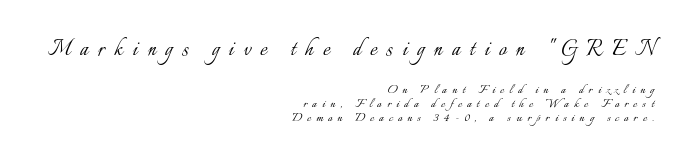
{"bold": "no", "underline": "no", "align": "right", "line_spacing": "tight", "line_spacing_ratio": 0.96, "letter_spacing": "wide", "letter_spacing_em": 0.35, "larger_block": "first", "size_ratio": 1.8, "glyph_px": 27}
